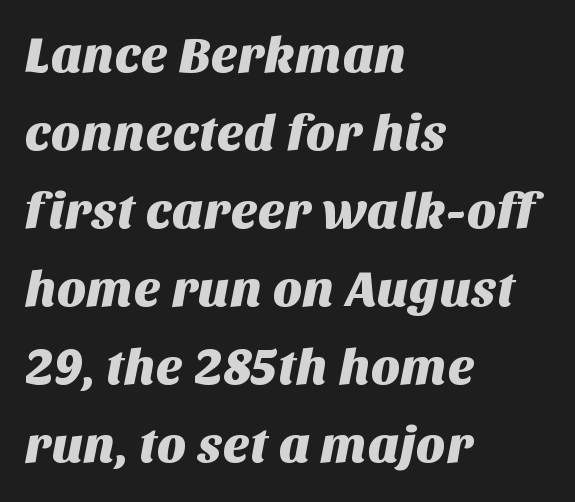
The image shows 51 px sans-serif type; set left-aligned, normal line spacing (1.53x), normal letter spacing, not underlined; medium stroke contrast and a large x-height.
